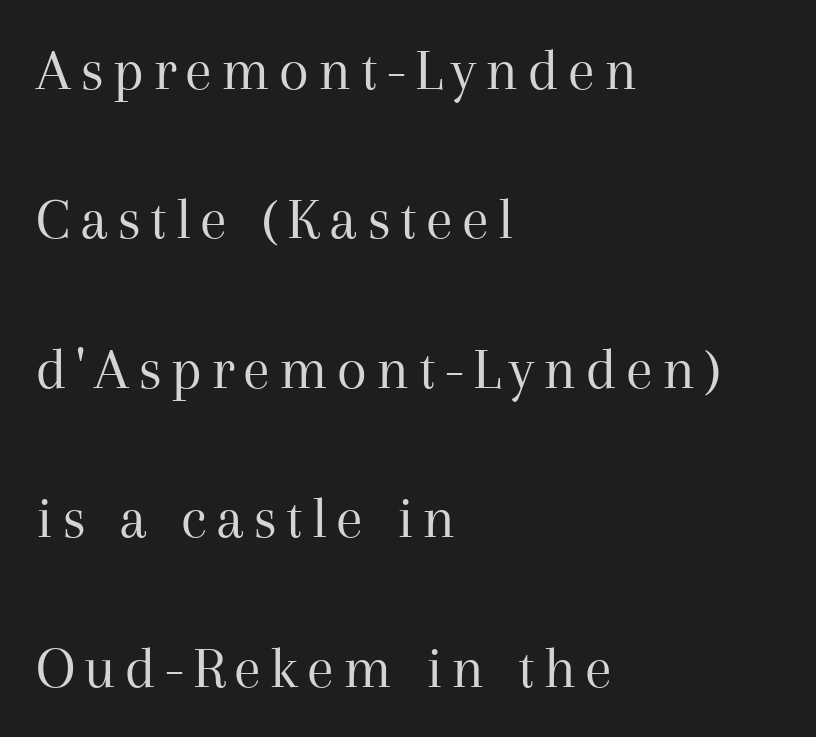
{"serif": "yes", "italic": "no", "bold": "no", "weight": "regular", "width": "normal", "stroke_contrast": "medium", "x_height": "medium", "monospaced": "no", "underline": "no", "align": "left", "line_spacing": "loose", "line_spacing_ratio": 2.45, "glyph_px": 61}
